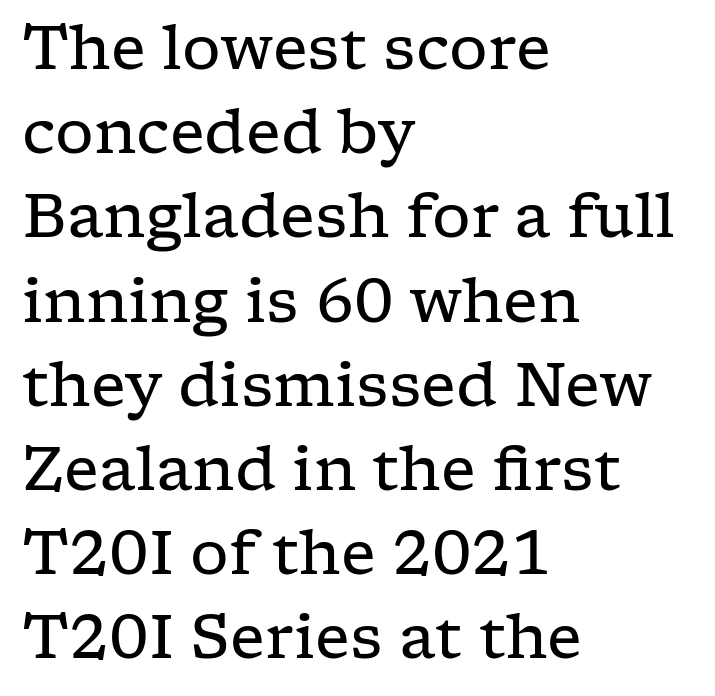
The image shows 61 px regular-weight, wide serif type, upright; set left-aligned, normal line spacing (1.38x), normal letter spacing, not underlined; low stroke contrast and a medium x-height.
